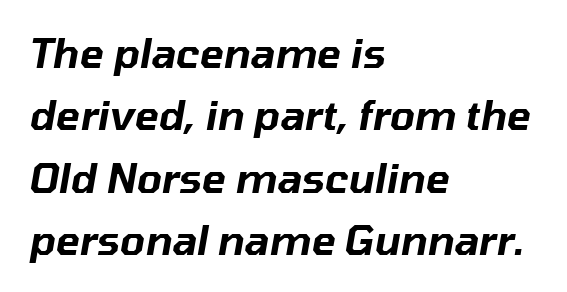
Nothing unusual about the tracking: characters are spaced as the font intends. Interline gaps are of average width in this sample. Caption: multi-line text, flush left, ragged right. Do the characters align in a grid? No, the font is proportional. Underline: absent. In terms of posture, this sample is oblique.
